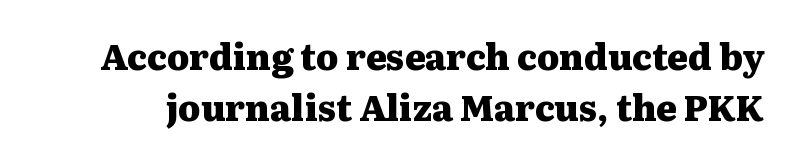
Typesetter's note: full bold, strokes at maximum text heaviness. Horizontal bands of white between lines are of average thickness. Rule under the text: the space is simply empty. A typesetter would call this zero additional tracking. The font family rendered here belongs to the serif group.
